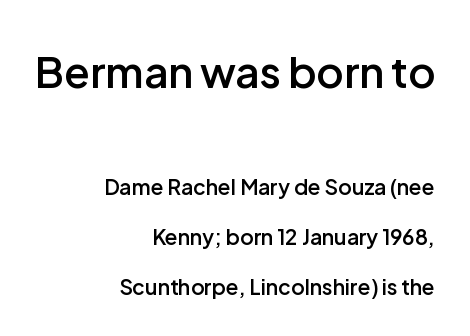
The image shows 42 px semibold sans-serif type, upright; set right-aligned, loose line spacing (2.37x), normal letter spacing, not underlined; the first (top) block is 2.0x larger; low stroke contrast and a medium x-height.
